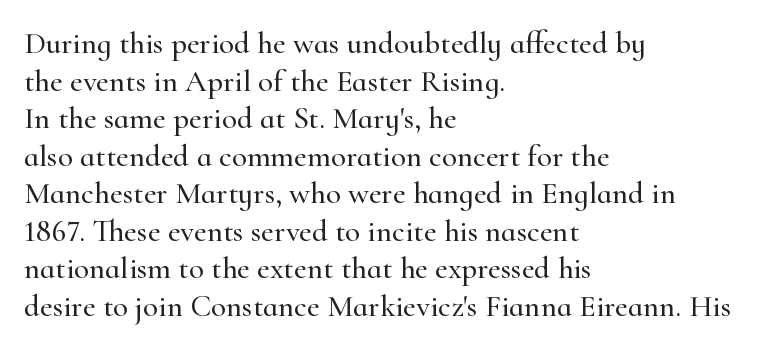
{"serif": "yes", "italic": "no", "width": "normal", "stroke_contrast": "high", "x_height": "small", "monospaced": "no", "underline": "no", "align": "left", "line_spacing_ratio": 1.21, "letter_spacing": "normal", "letter_spacing_em": 0.0, "glyph_px": 31}
